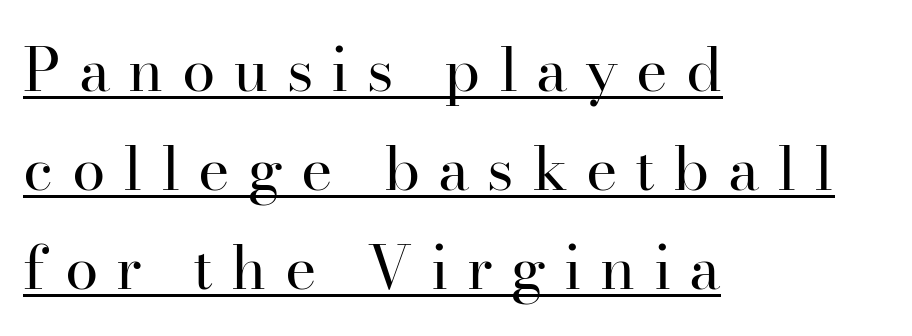
Somebody hit Ctrl+U on this one — the words are underlined. Weight: not bold — regular or lighter. Character widths vary here, with narrow letters taking less room than wide ones. Vertical spacing — default.
